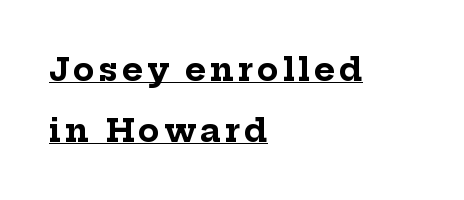
Q: Is the text bold? A: Yes.
Q: Is the text italic (slanted)? A: No, it is upright.
Q: Is the typeface a serif or a sans-serif typeface? A: Serif.
Q: Is the text underlined? A: Yes.
Q: How is the paragraph aligned? A: Left-aligned.
Q: Is the spacing between lines tight, normal or loose? A: Loose.
Q: Width (condensed, normal, or wide)? A: Normal.
Q: Stroke contrast? A: Low.
Q: x-height? A: Medium.
Q: Monospaced? A: No.
